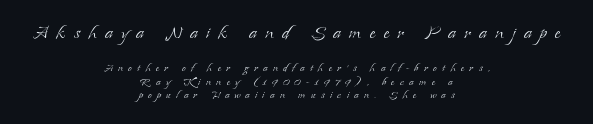
The image shows 23 px text type; set centered, tight line spacing (0.95x), unusually wide letter spacing (+0.37 em), not underlined; the first (top) block is 1.64x larger.
